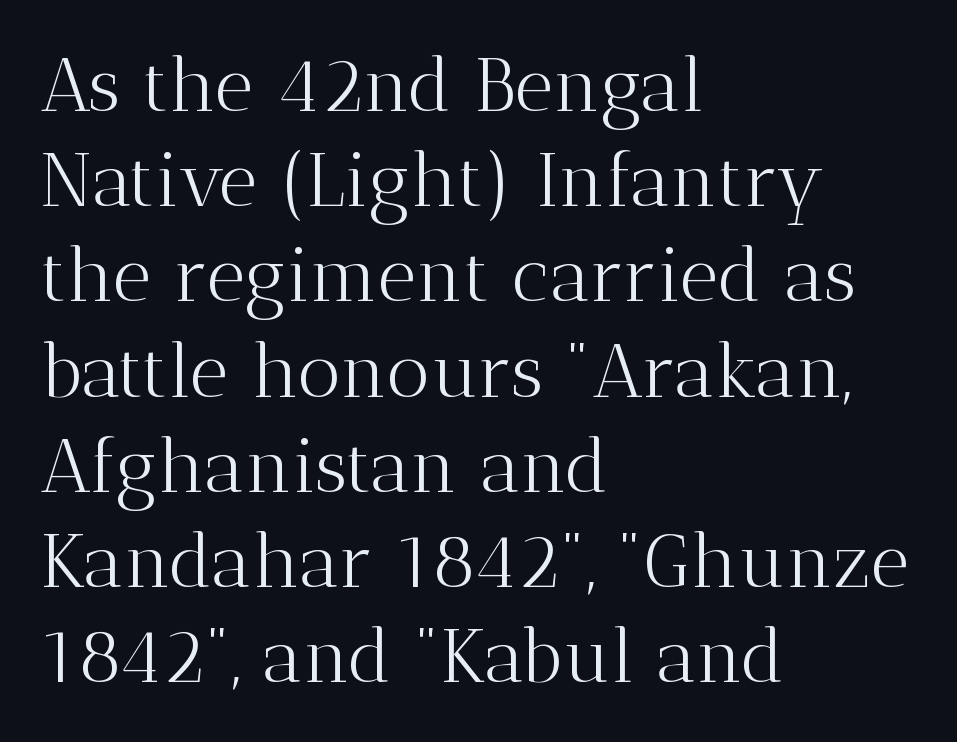
{"serif": "yes", "italic": "no", "bold": "no", "weight": "light", "width": "normal", "stroke_contrast": "medium", "x_height": "medium", "monospaced": "no", "underline": "no", "align": "left", "line_spacing": "normal", "line_spacing_ratio": 1.27, "letter_spacing": "normal", "letter_spacing_em": 0.0, "glyph_px": 75}
